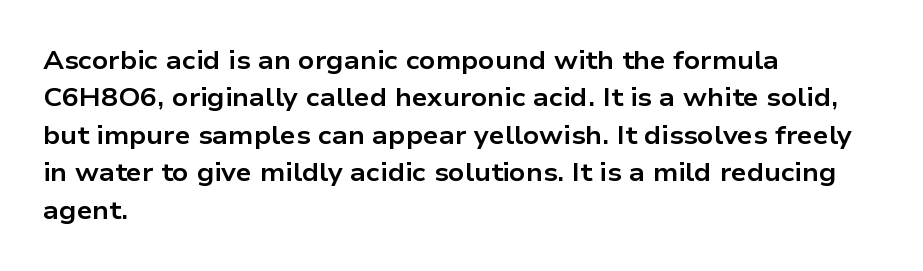
{"italic": "no", "bold": "yes", "underline": "no", "align": "left", "line_spacing": "normal", "line_spacing_ratio": 1.5, "letter_spacing": "normal", "letter_spacing_em": 0.0, "glyph_px": 25}
